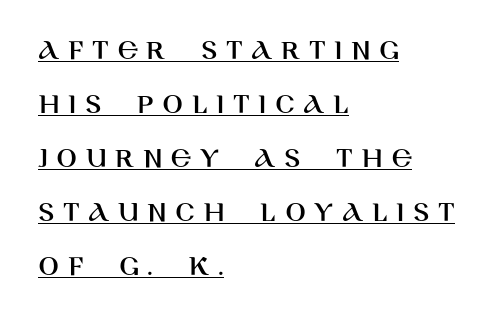
The image shows 30 px sans-serif type, upright; set left-aligned, line spacing 1.8x, unusually wide letter spacing (+0.29 em), underlined; high stroke contrast and a large x-height.
